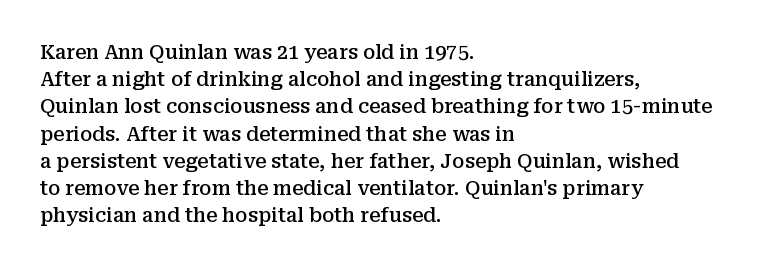
The image shows 20 px text type, upright; set left-aligned, normal line spacing (1.36x), normal letter spacing, not underlined.
